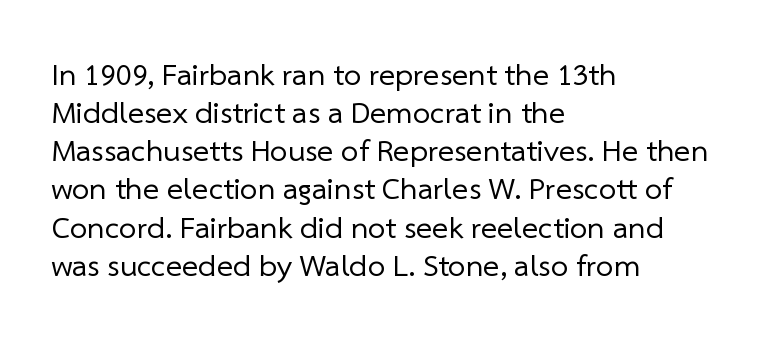
{"serif": "no", "bold": "no", "weight": "regular", "width": "normal", "stroke_contrast": "low", "x_height": "medium", "monospaced": "no", "underline": "no", "align": "left", "line_spacing_ratio": 1.23, "letter_spacing": "normal", "letter_spacing_em": 0.0, "glyph_px": 31}
